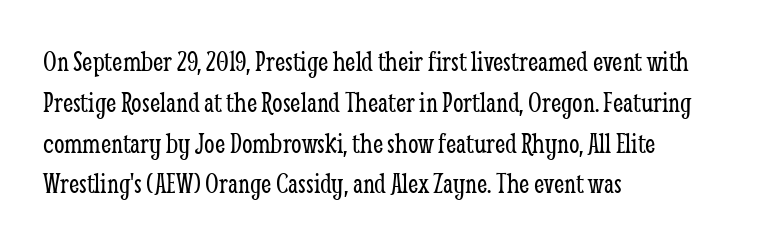
The type sits square on the baseline with zero lean. What stands out about the letter spacing? Nothing — it is the standard amount. No heavy texture on the line: the type isn't bold. Character widths vary here, with narrow letters taking less room than wide ones.
